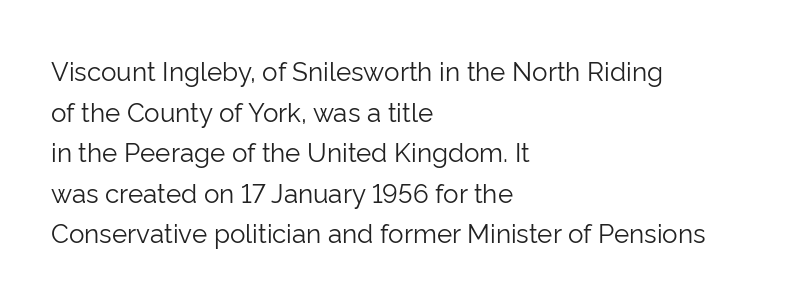
The zone under the glyphs is completely vacant. Letters have the restrained weight of plain body copy at most. Line beginnings align vertically; line endings do not. The gaps between neighbouring characters are ordinary and unremarkable.
